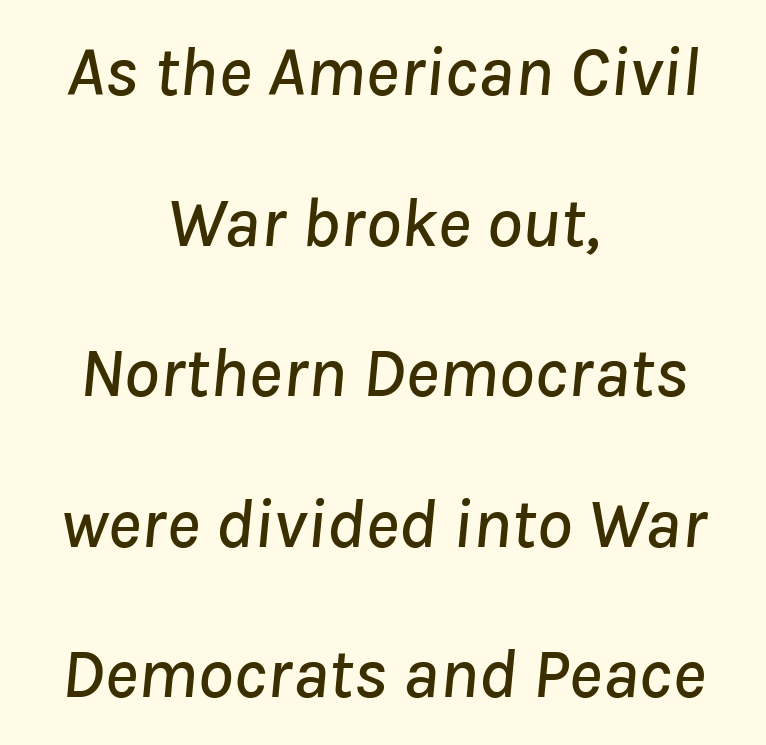
The image shows 71 px text type, italic (leaning right); set centered, loose line spacing (2.12x), normal letter spacing, not underlined; low stroke contrast and a medium x-height.
